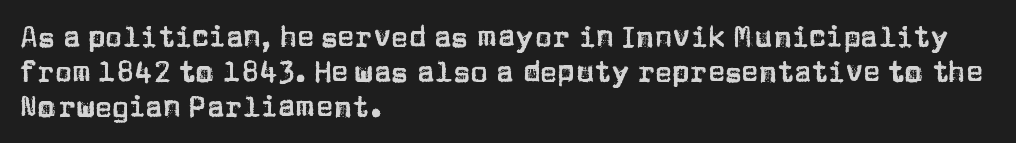
The image shows 29 px sans-serif type, upright; set left-aligned, line spacing 1.2x, normal letter spacing, not underlined; low stroke contrast and a large x-height.
